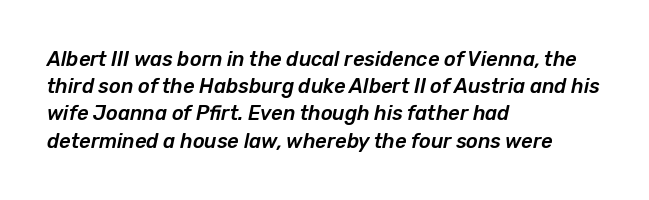
The face used here has a pronounced slope to its letters. Standard letterfit; no display-style spreading of the glyphs. Typeset ragged right — the left edge is the straight one. Whoever set this chose a conventional vertical rhythm.
